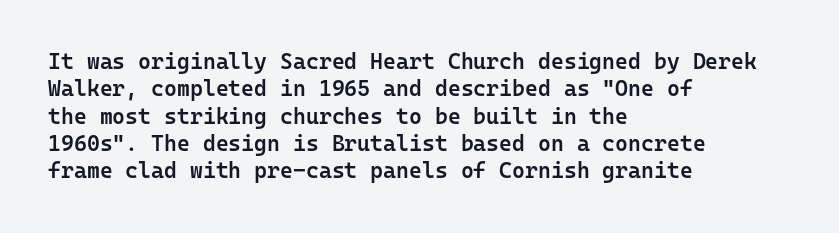
Q: Is the text bold? A: Semi-bold.
Q: Is the text italic (slanted)? A: No, it is upright.
Q: Is the text underlined? A: No.
Q: How is the paragraph aligned? A: Left-aligned.
Q: Is the spacing between letters normal or unusually wide? A: Normal.
